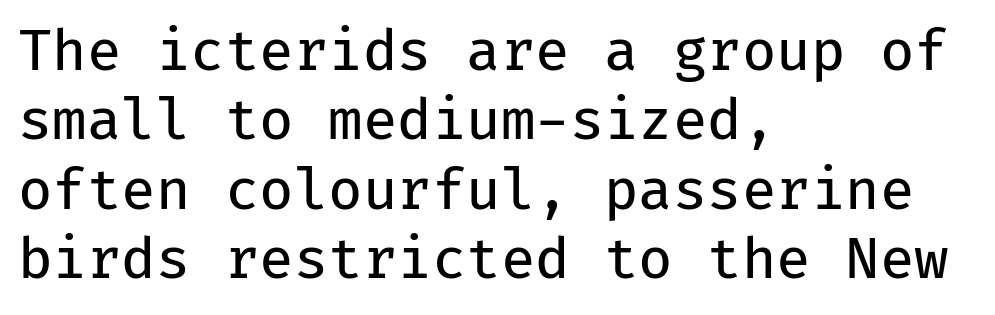
{"serif": "no", "italic": "no", "bold": "no", "weight": "regular", "width": "normal", "stroke_contrast": "low", "x_height": "medium", "monospaced": "yes", "underline": "no", "align": "left", "line_spacing_ratio": 1.24, "letter_spacing": "normal", "letter_spacing_em": 0.0, "glyph_px": 56}
